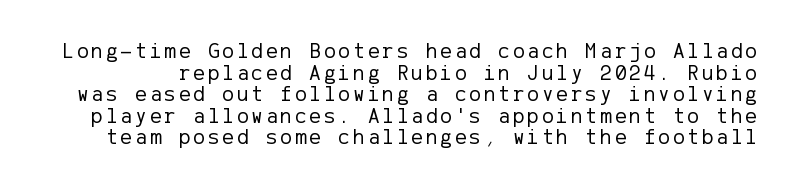
Does the leading feel generous? Not at all — it's pinched. Only glyphs here, with clear space below each row. Think standard paragraph weight, or any step lighter than that. If you drew a line through each stem, it would be perfectly vertical.
